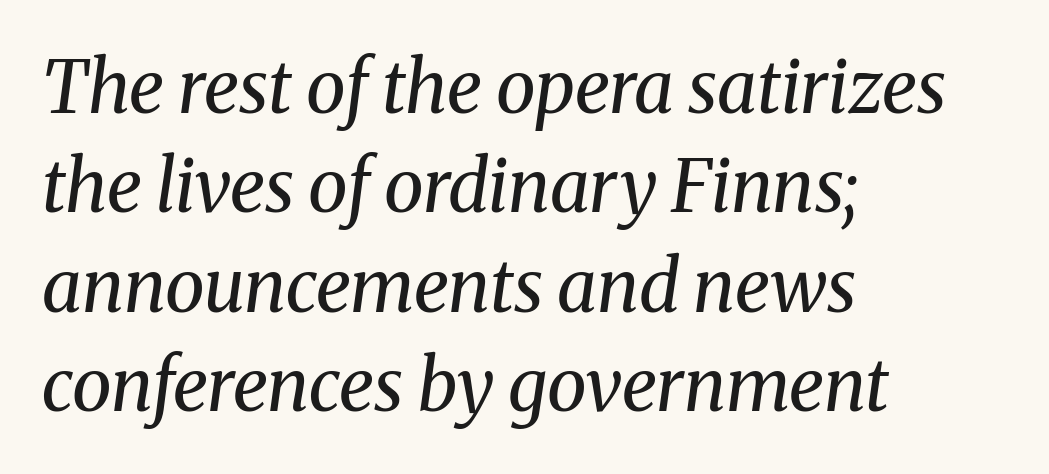
Q: Is the text bold? A: No.
Q: Is the text italic (slanted)? A: Yes, it leans right by about 8 degrees.
Q: Is the typeface a serif or a sans-serif typeface? A: Serif.
Q: Is the text underlined? A: No.
Q: How is the paragraph aligned? A: Left-aligned.
Q: Is the spacing between letters normal or unusually wide? A: Normal.
Q: Is the spacing between lines tight, normal or loose? A: Normal.
Q: Width (condensed, normal, or wide)? A: Normal.
Q: Stroke contrast? A: Medium.
Q: x-height? A: Medium.
Q: Monospaced? A: No.
